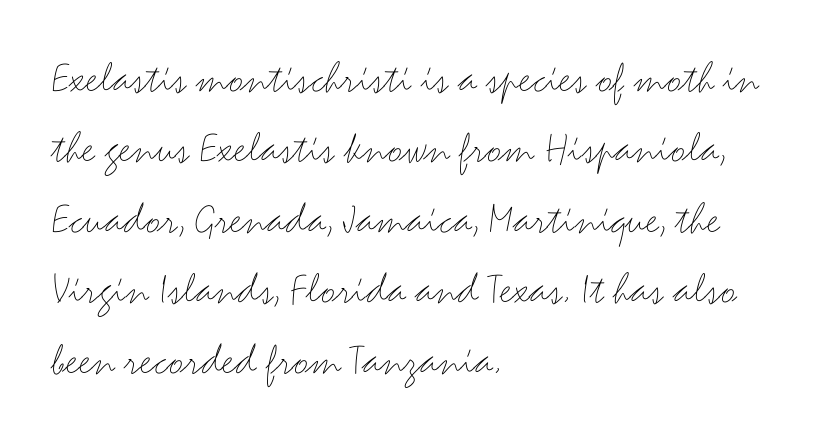
The image shows 46 px thin, wide sans-serif type; set left-aligned, normal line spacing (1.53x), normal letter spacing, not underlined; medium stroke contrast and a small x-height.
